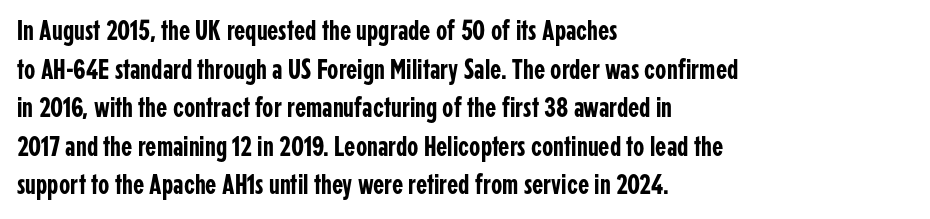
{"serif": "no", "italic": "no", "width": "condensed", "stroke_contrast": "low", "x_height": "medium", "monospaced": "no", "underline": "no", "align": "left", "line_spacing": "normal", "line_spacing_ratio": 1.33, "letter_spacing": "normal", "letter_spacing_em": 0.0, "glyph_px": 29}
